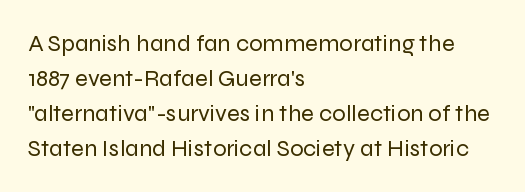
No word sits above an underline. This is the regular roman posture of the typeface. The lines in this sample share a left origin and differ only in where they stop. Successive baselines arrive at the customary interval.
